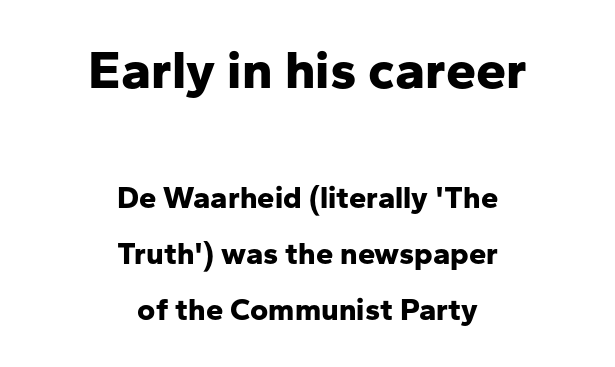
The image shows 54 px bold sans-serif type, upright; set centered, line spacing 1.81x, normal letter spacing, not underlined; the first (top) block is 1.74x larger; low stroke contrast and a medium x-height.
